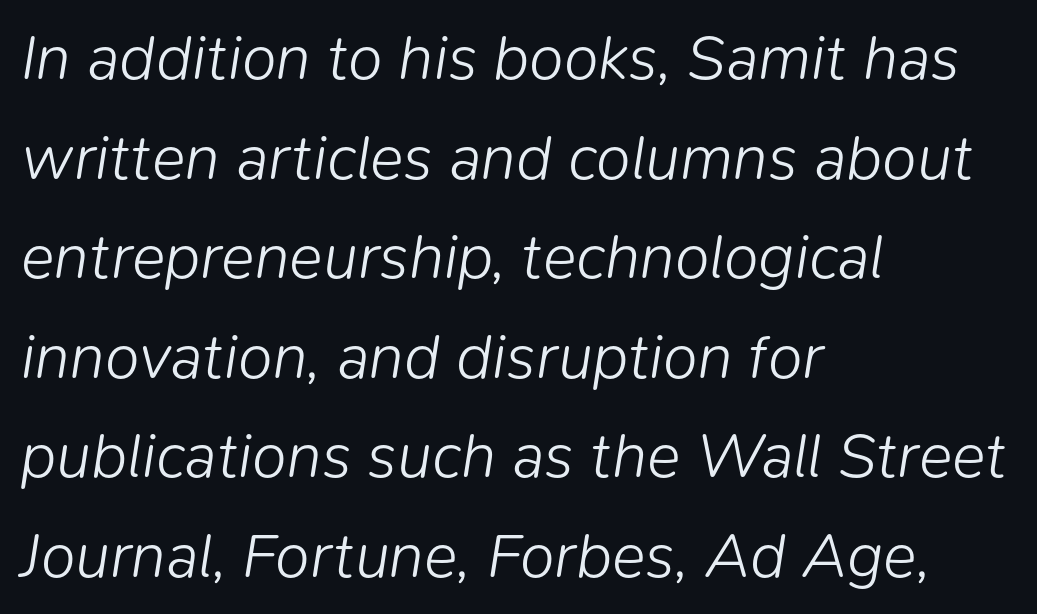
{"italic": "yes", "lean": "right", "slant_degrees": 9, "bold": "no", "weight": "light", "width": "normal", "stroke_contrast": "low", "x_height": "medium", "monospaced": "no", "underline": "no", "align": "left", "line_spacing": "normal", "line_spacing_ratio": 1.58, "letter_spacing": "normal", "letter_spacing_em": 0.0, "glyph_px": 63}
